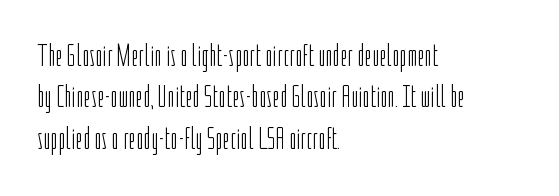
Designer's note — italics off, roman on. Clear beneath every line of the passage. You could not count columns in this text — the font is proportionally spaced. Letter spacing: default. The text block is weighted toward the left margin, trailing off unevenly rightward.
